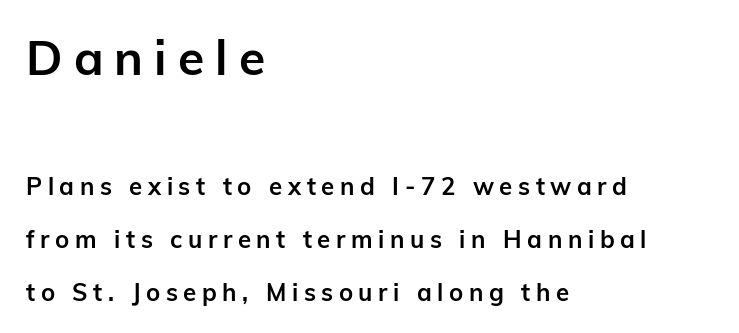
Q: Is the text bold? A: Yes.
Q: Is the text italic (slanted)? A: No, it is upright.
Q: Is the typeface a serif or a sans-serif typeface? A: Sans-serif.
Q: Is the text underlined? A: No.
Q: How is the paragraph aligned? A: Left-aligned.
Q: Is the spacing between letters normal or unusually wide? A: Unusually wide.
Q: Is the spacing between lines tight, normal or loose? A: Loose.
Q: Which block of text is set in a larger size, the first (top) or the second (bottom)? A: The first (top) one.
Q: Width (condensed, normal, or wide)? A: Normal.
Q: Stroke contrast? A: Low.
Q: x-height? A: Medium.
Q: Monospaced? A: No.
